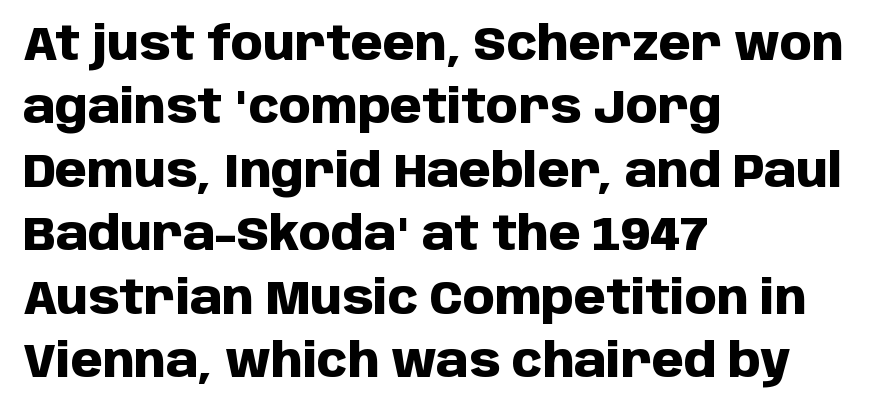
Think of a printed novel: that variable character pitch is what you see here. Compared with a centered layout, this one pins lines to the left instead. Examine the stroke ends and you'll find no serifs. Style check: upright. What stands out about the letter spacing? Nothing — it is the standard amount.
